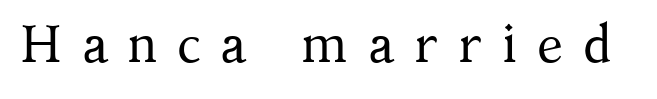
Serif or sans? Serif — the stroke terminals have little feet. Each row of text sits above clean, open space. When letters stand straight like this, we call the style roman or upright. Compared with a typical body face, this is equally light or lighter still. Think of a printed novel: that variable character pitch is what you see here. Characters follow at a spacing far wider than the type designer built in.
